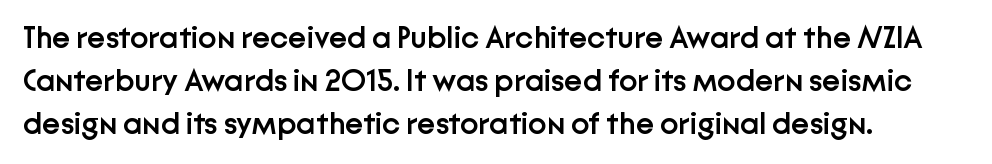
{"serif": "no", "italic": "no", "bold": "semi", "weight": "semibold", "width": "normal", "stroke_contrast": "low", "x_height": "medium", "monospaced": "no", "underline": "no", "align": "left", "line_spacing": "normal", "line_spacing_ratio": 1.38, "letter_spacing": "normal", "letter_spacing_em": 0.0, "glyph_px": 31}
